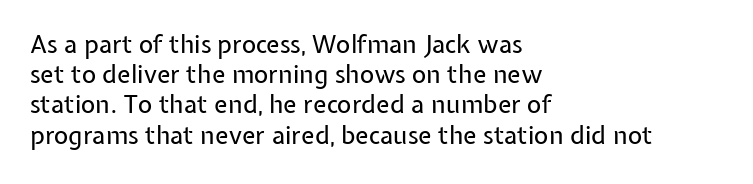
In terms of posture, this sample is upright. The rendering keeps characters at their native spacing. Caption: face not bold, strokes unweighted. The string is rendered with underlining switched off. Horizontal alignment here is leftward, the default for most running prose.
